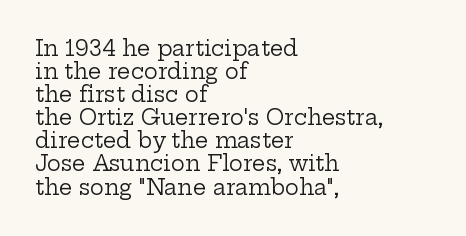
{"italic": "no", "bold": "no", "underline": "no", "align": "left", "line_spacing": "tight", "line_spacing_ratio": 1.1, "letter_spacing": "normal", "letter_spacing_em": 0.0, "glyph_px": 21}
